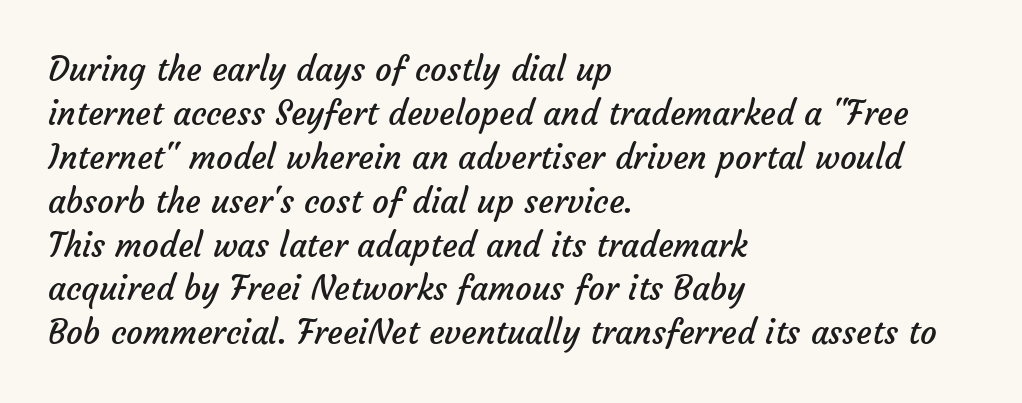
In terms of letterform style, serifs are entirely absent. The rendering keeps characters at their native spacing. Layout note: lines flush left. The weight tops out at a normal text grade.
